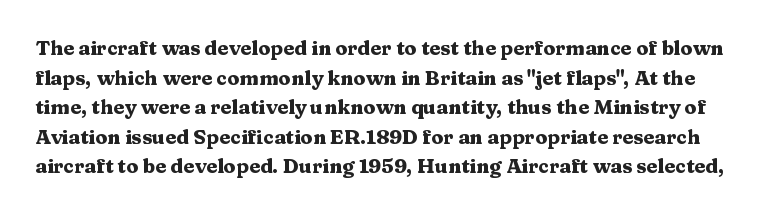
Q: Is the text bold? A: Yes.
Q: Is the text italic (slanted)? A: No, it is upright.
Q: Is the text underlined? A: No.
Q: Is the spacing between letters normal or unusually wide? A: Normal.
Q: Is the spacing between lines tight, normal or loose? A: Normal.
